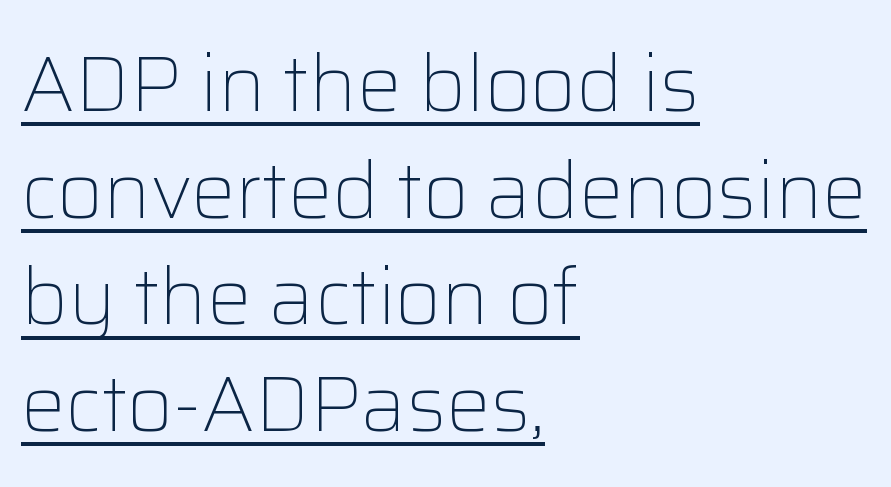
The passage shown stacks its lines at a standard gap. Unlike italic type, these characters show no tilt at all. This reads as an unemphasized weight, regular at the heaviest. You could not count columns in this text — the font is proportionally spaced.
